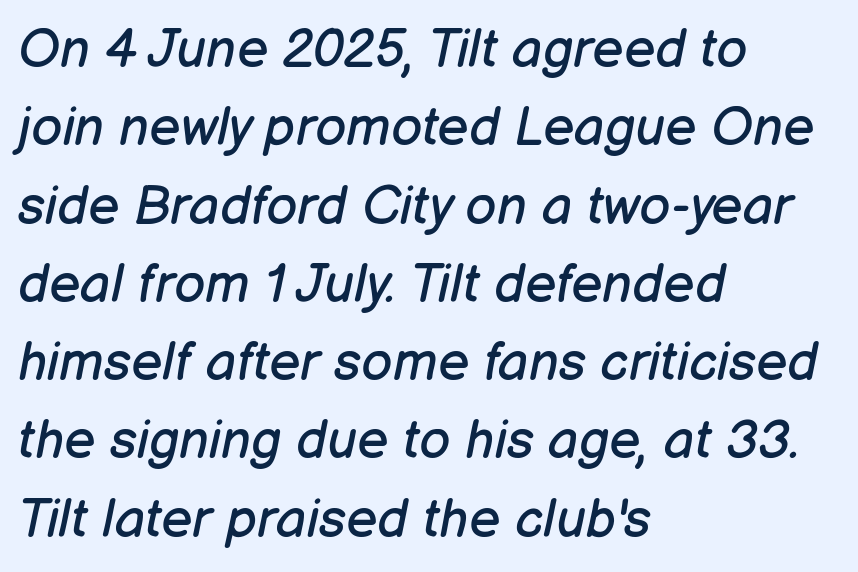
Q: Is the text bold? A: No.
Q: Is the text italic (slanted)? A: Yes, it leans right by about 12 degrees.
Q: Is the text underlined? A: No.
Q: How is the paragraph aligned? A: Left-aligned.
Q: Is the spacing between letters normal or unusually wide? A: Normal.
Q: Is the spacing between lines tight, normal or loose? A: Normal.
Q: Width (condensed, normal, or wide)? A: Normal.
Q: Stroke contrast? A: Low.
Q: x-height? A: Medium.
Q: Monospaced? A: No.
